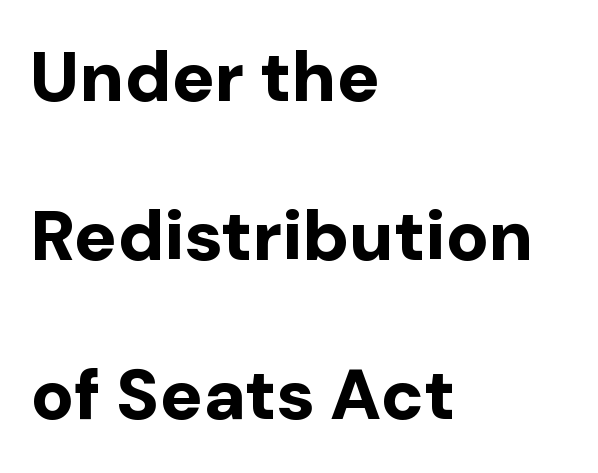
The image shows 71 px bold sans-serif type, upright; set left-aligned, loose line spacing (2.24x), normal letter spacing, not underlined; low stroke contrast and a medium x-height.
